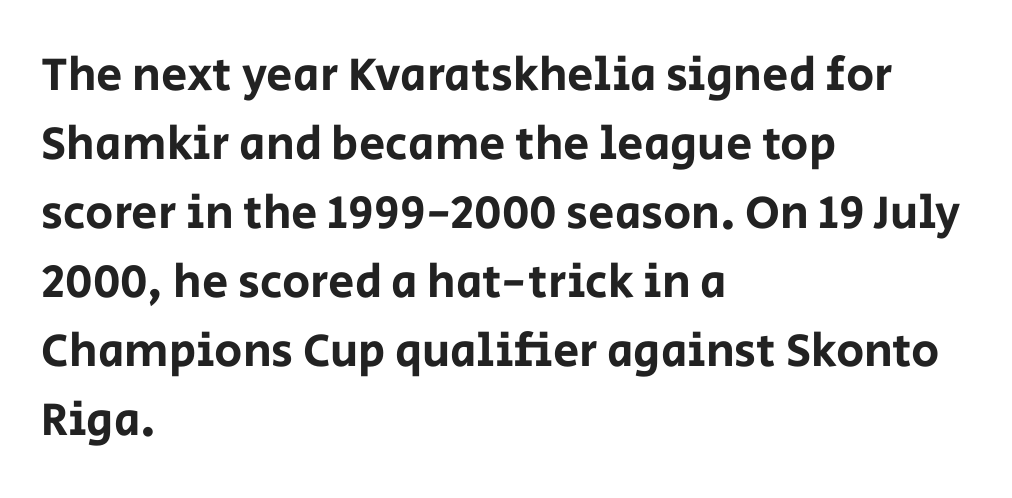
The image shows 47 px sans-serif type, upright; set left-aligned, normal line spacing (1.47x), normal letter spacing, not underlined; low stroke contrast and a large x-height.
